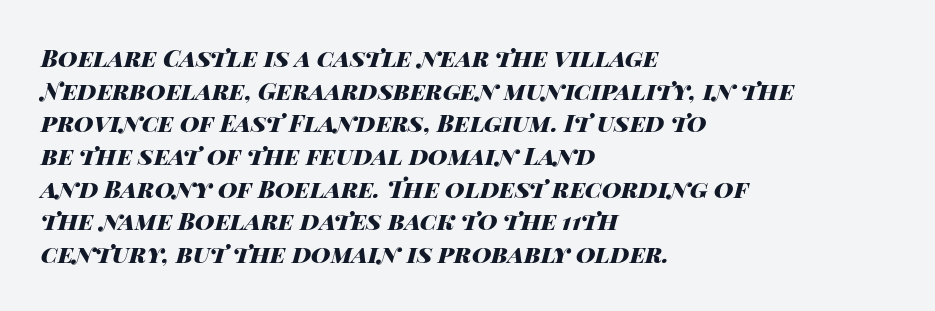
The image shows 24 px bold type, italic (leaning right); set left-aligned, normal line spacing (1.36x), normal letter spacing, not underlined.
